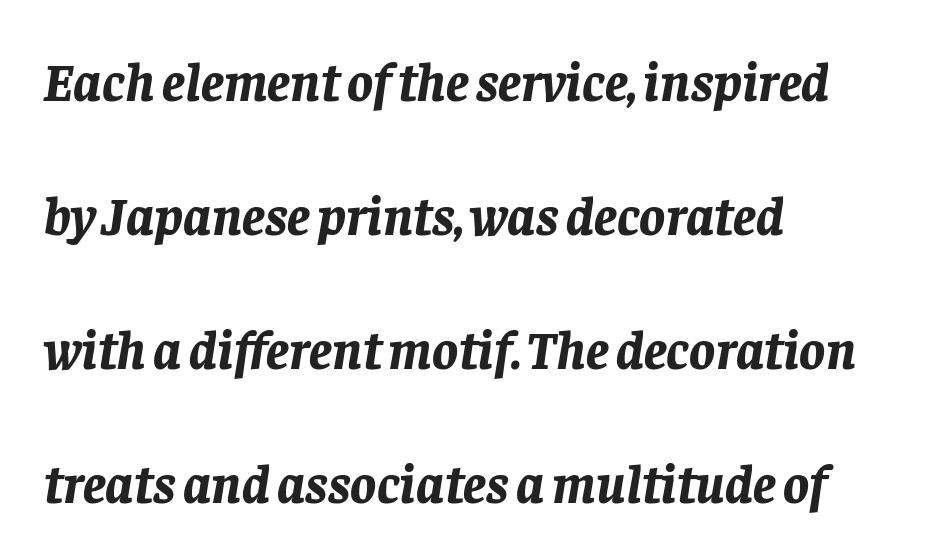
{"italic": "yes", "lean": "right", "slant_degrees": 8, "bold": "yes", "weight": "bold", "width": "normal", "stroke_contrast": "low", "x_height": "large", "monospaced": "no", "underline": "no", "align": "left", "line_spacing": "loose", "line_spacing_ratio": 2.48, "letter_spacing": "normal", "letter_spacing_em": 0.0, "glyph_px": 54}
